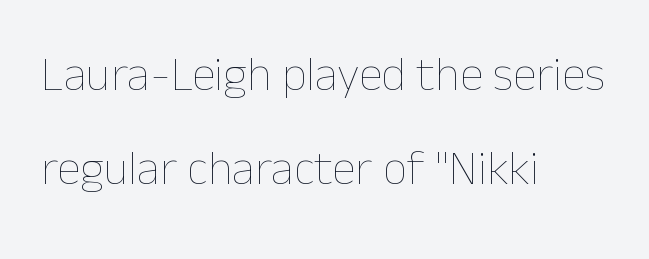
The image shows 48 px thin type, upright; set left-aligned, loose line spacing (1.95x), normal letter spacing, not underlined; low stroke contrast and a medium x-height.
